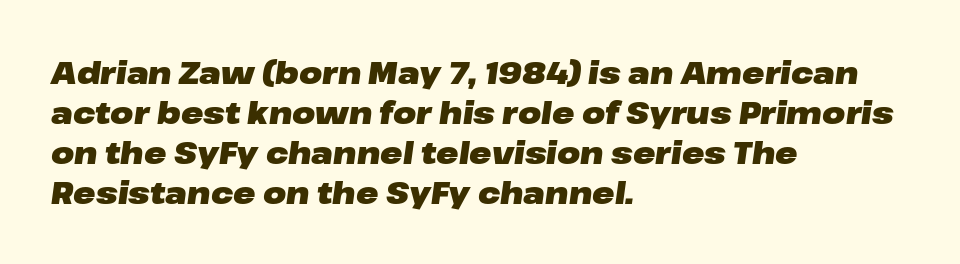
{"italic": "yes", "lean": "right", "slant_degrees": 8, "bold": "yes", "weight": "heavy", "width": "wide", "stroke_contrast": "low", "x_height": "medium", "monospaced": "no", "underline": "no", "align": "left", "line_spacing": "normal", "line_spacing_ratio": 1.33, "letter_spacing": "normal", "letter_spacing_em": 0.0, "glyph_px": 30}
